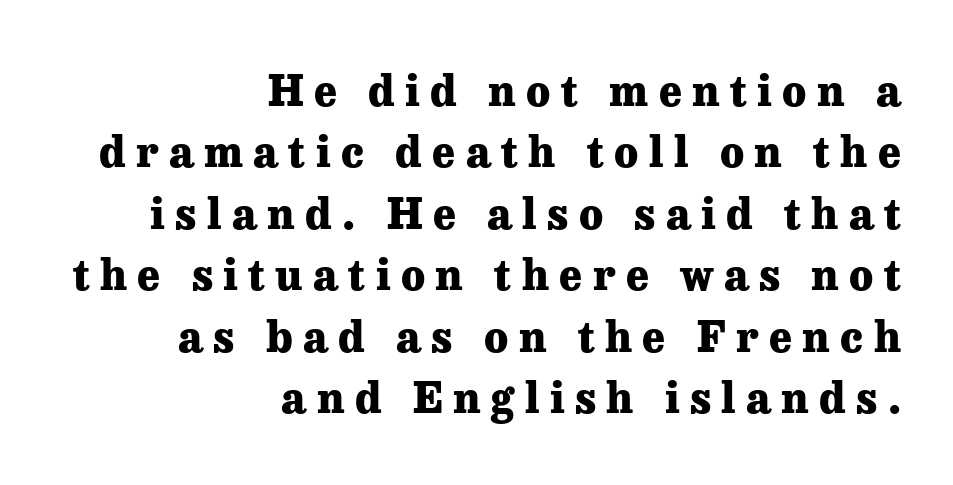
Heavy, bold letterforms. These lines have a slow, spaced-out rhythm from letter to letter. Serifs: yes, visible at the terminals of the letterforms. The area under the type is left untouched. Unlike italic type, these characters show no tilt at all. This sample has the flowing, uneven cadence of proportional lettering.
